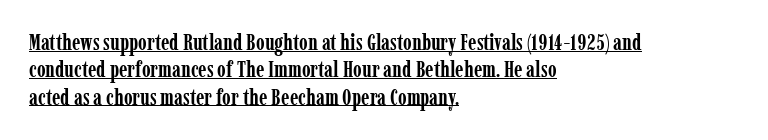
The image shows 22 px bold type, upright; set left-aligned, line spacing 1.24x, normal letter spacing, underlined.
